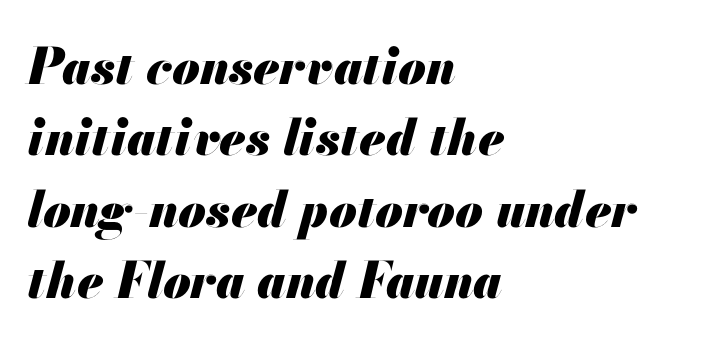
Caption: multi-line text, flush left, ragged right. Looks like regular typesetting: each glyph gets only the width it needs. Look at the stroke-to-counter ratio: heavy, a bold. Letter spacing: default. Lines of text with bare space underneath. Slant detected: the letters are inclined.
